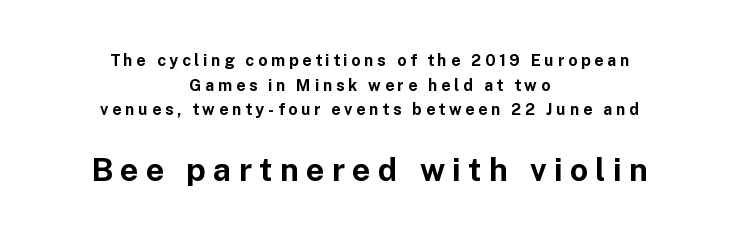
Q: Is the text bold? A: Yes.
Q: Is the text italic (slanted)? A: No, it is upright.
Q: Is the typeface a serif or a sans-serif typeface? A: Sans-serif.
Q: Is the text underlined? A: No.
Q: How is the paragraph aligned? A: Centered.
Q: Is the spacing between letters normal or unusually wide? A: Unusually wide.
Q: Is the spacing between lines tight, normal or loose? A: Normal.
Q: Which block of text is set in a larger size, the first (top) or the second (bottom)? A: The second (bottom) one.
Q: Width (condensed, normal, or wide)? A: Normal.
Q: Stroke contrast? A: Low.
Q: x-height? A: Medium.
Q: Monospaced? A: No.
